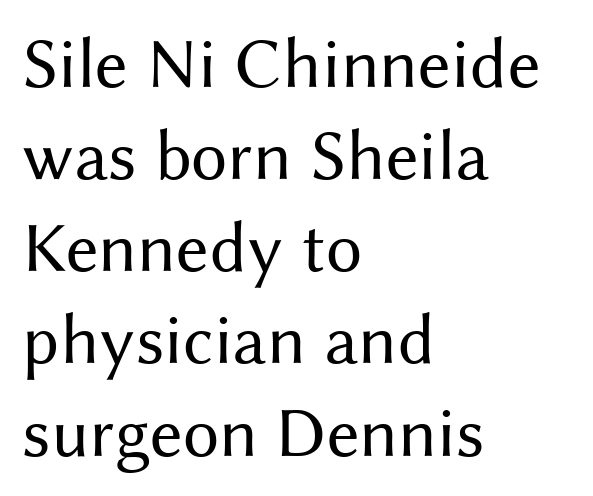
Q: Is the text bold? A: No.
Q: Is the text italic (slanted)? A: No, it is upright.
Q: Is the typeface a serif or a sans-serif typeface? A: Sans-serif.
Q: Is the text underlined? A: No.
Q: How is the paragraph aligned? A: Left-aligned.
Q: Is the spacing between letters normal or unusually wide? A: Normal.
Q: Is the spacing between lines tight, normal or loose? A: Normal.
Q: Width (condensed, normal, or wide)? A: Normal.
Q: Stroke contrast? A: Medium.
Q: x-height? A: Medium.
Q: Monospaced? A: No.
